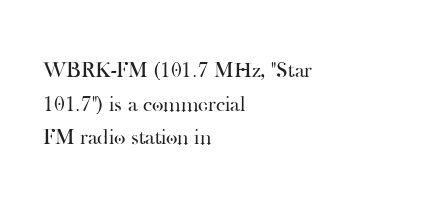
{"italic": "no", "bold": "no", "underline": "no", "align": "left", "line_spacing": "normal", "line_spacing_ratio": 1.53, "letter_spacing": "normal", "letter_spacing_em": 0.0, "glyph_px": 22}
